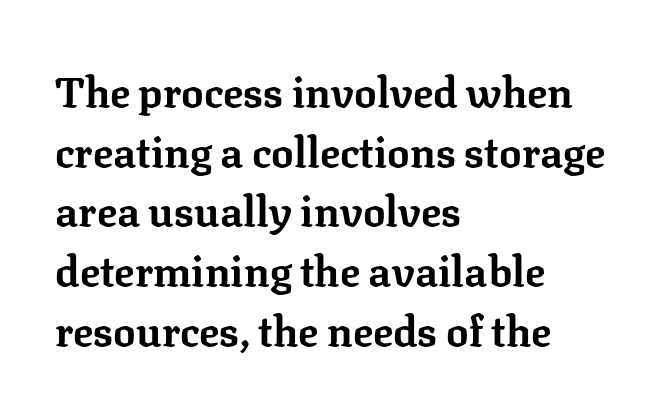
These lines are composed in type with serifs. The font is running at its bold setting. There is no visible air inserted between adjacent glyphs. Unmarked baselines from the first word to the last. The block of text has a typical density, with ordinary space between rows. The passage is arranged the way most books set body copy — flush left.
